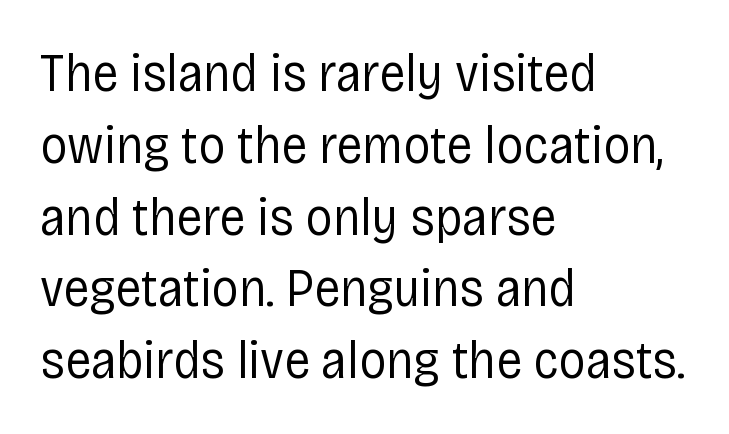
The image shows 54 px regular-weight, condensed sans-serif type, upright; set left-aligned, normal line spacing (1.33x), normal letter spacing, not underlined; low stroke contrast and a large x-height.
